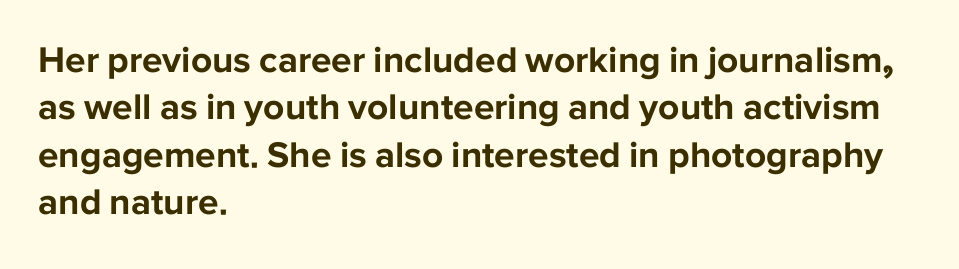
Here the glyphs are tracked normally, forming tight word shapes. The text was rendered using a sans face with plain stroke endings. Weight check: bold — yes, fully. Vertically, the passage feels balanced, rows spaced as you'd expect. Beneath every word, the page is bare.
